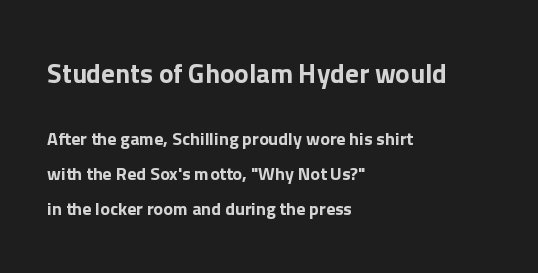
Here the first block reads like a headline and the second like body copy. Is there much room between lines? Yes — plenty of vertical air separates them. Nope, not italic — everything's standing straight. The space beneath each line is pristine and unruled. Spacing between characters is what you'd get straight out of the box. Caption: multi-line text, flush left, ragged right.
